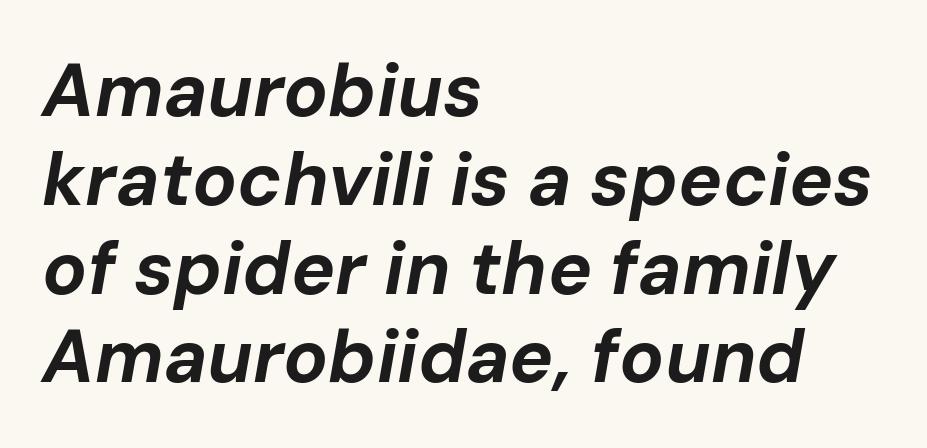
No extra tracking has been applied to these lines. Plain, unruled lines of type. A dark, heavy texture on the line: the type is bold. Designer's note — italics engaged.
